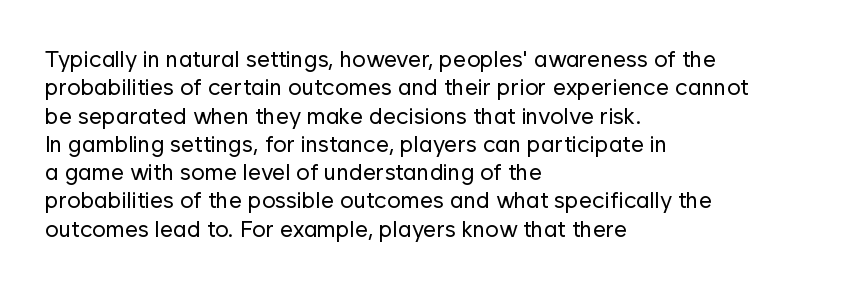
The image shows 23 px text type, upright; set left-aligned, line spacing 1.23x, normal letter spacing, not underlined.
